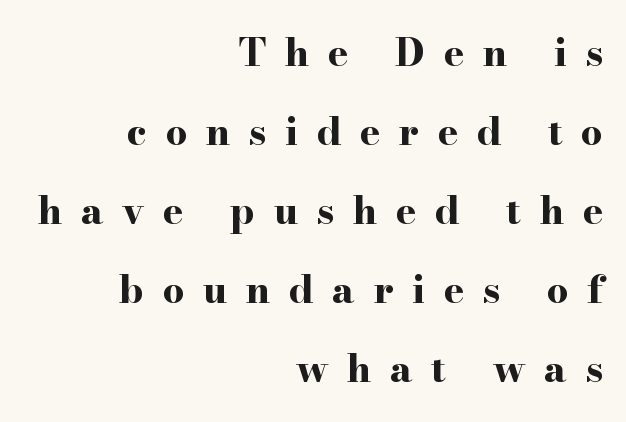
The image shows 38 px bold, wide serif type, upright; set right-aligned, loose line spacing (2.08x), unusually wide letter spacing (+0.49 em), not underlined; high stroke contrast and a small x-height.
